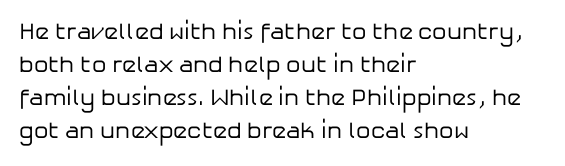
The image shows 23 px text type, upright; set left-aligned, normal line spacing (1.44x), normal letter spacing, not underlined.
